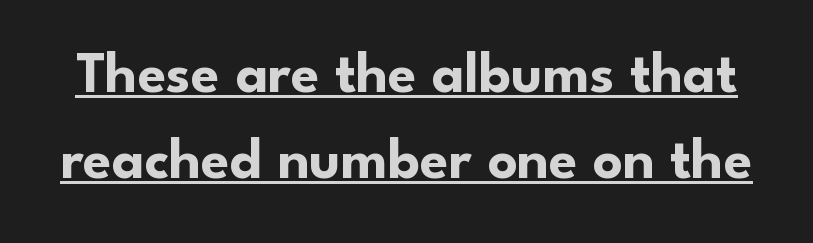
Each line of the rendering has a horizontal stroke beneath the glyphs. Ordinary non-slanted type is in use. In terms of letterspacing, this is plain default setting. The face used here has the dense, thick strokes of a bold.
